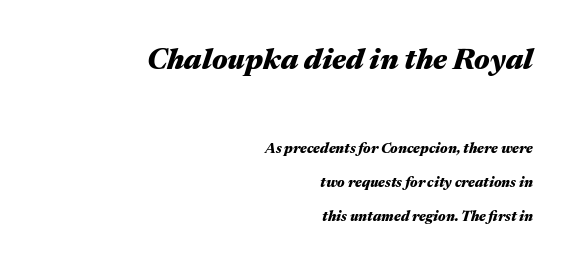
The image shows 29 px heavy, wide type, italic (leaning right); set right-aligned, loose line spacing (2.46x), normal letter spacing, not underlined; the first (top) block is 2.07x larger; medium stroke contrast and a medium x-height.
